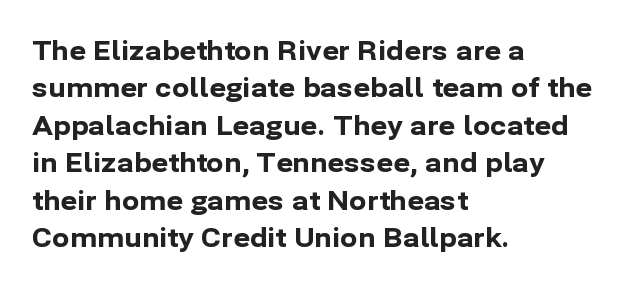
{"italic": "no", "bold": "yes", "underline": "no", "align": "left", "line_spacing": "normal", "line_spacing_ratio": 1.44, "letter_spacing": "normal", "letter_spacing_em": 0.0, "glyph_px": 26}
